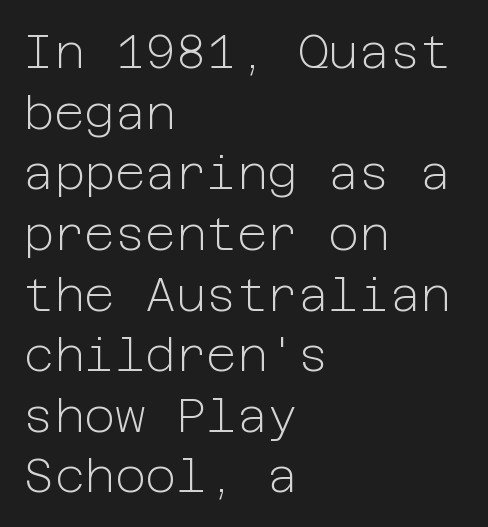
The image shows 47 px light sans-serif type, upright; set left-aligned, normal line spacing (1.29x), normal letter spacing, not underlined; low stroke contrast and a medium x-height.
